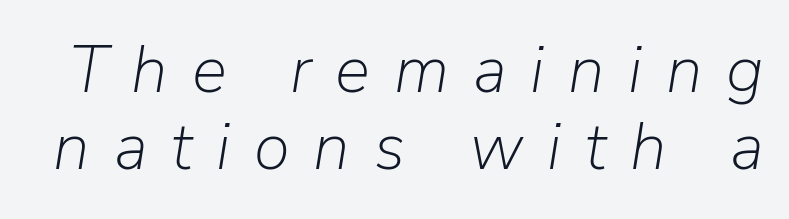
{"italic": "yes", "lean": "right", "slant_degrees": 9, "bold": "no", "weight": "light", "width": "normal", "stroke_contrast": "low", "x_height": "medium", "monospaced": "no", "underline": "no", "line_spacing_ratio": 1.17, "letter_spacing": "wide", "letter_spacing_em": 0.36, "glyph_px": 66}
